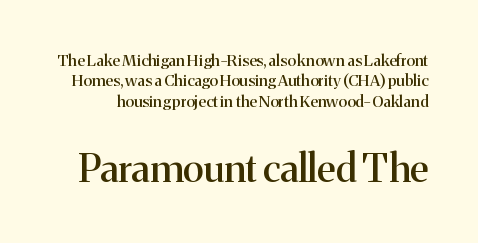
The image shows 39 px serif type, upright; set normal line spacing (1.28x), normal letter spacing, not underlined; the second (bottom) block is 2.44x larger; medium stroke contrast and a medium x-height.
